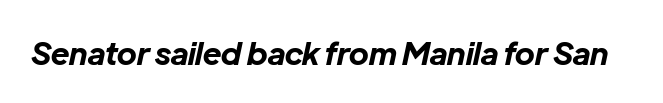
The image shows 31 px bold type, italic (leaning right); set normal letter spacing, not underlined; low stroke contrast and a medium x-height.
